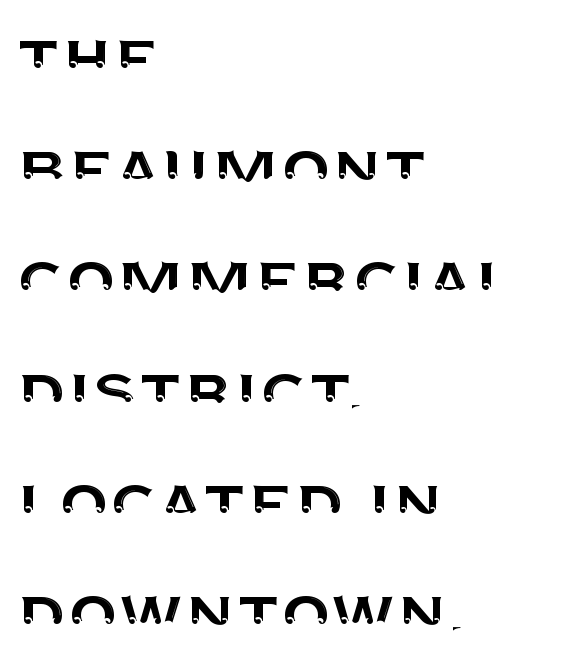
Q: Is the text italic (slanted)? A: No, it is upright.
Q: Is the typeface a serif or a sans-serif typeface? A: Sans-serif.
Q: Is the text underlined? A: No.
Q: How is the paragraph aligned? A: Left-aligned.
Q: Is the spacing between letters normal or unusually wide? A: Normal.
Q: Is the spacing between lines tight, normal or loose? A: Normal.
Q: Width (condensed, normal, or wide)? A: Normal.
Q: Stroke contrast? A: Medium.
Q: x-height? A: Large.
Q: Monospaced? A: No.
